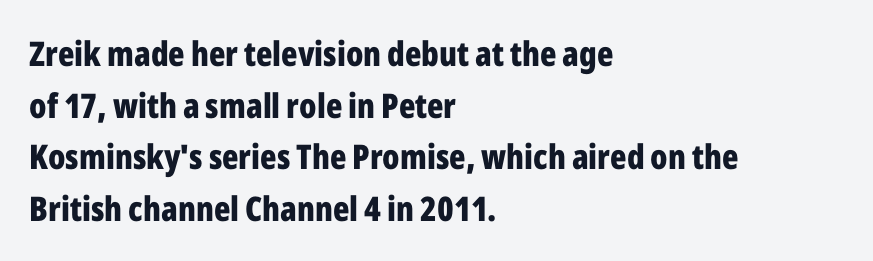
{"serif": "no", "italic": "no", "bold": "yes", "weight": "bold", "width": "condensed", "stroke_contrast": "low", "x_height": "medium", "monospaced": "no", "underline": "no", "align": "left", "line_spacing": "normal", "line_spacing_ratio": 1.52, "letter_spacing": "normal", "letter_spacing_em": 0.0, "glyph_px": 34}
